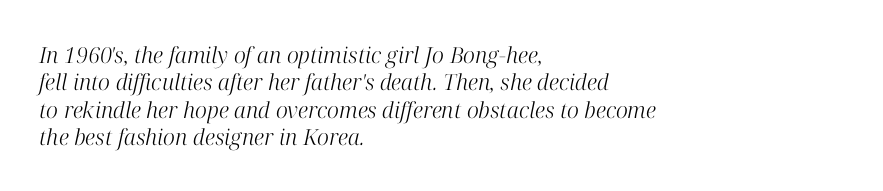
The image shows 22 px text type, italic (leaning right); set left-aligned, line spacing 1.24x, normal letter spacing, not underlined.
